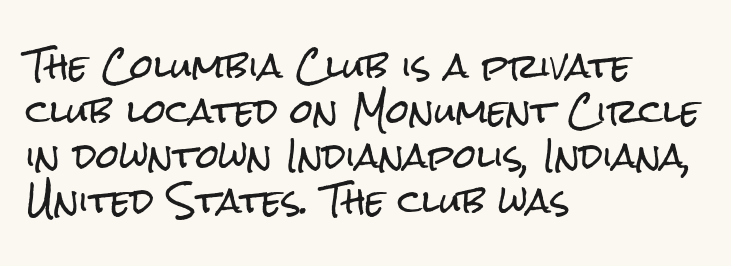
Each line starts at the same left margin while the right side varies. The letters stand straight up with perfectly vertical stems. The rendering shows plain stroke endings on the letterforms — a sans-serif design. How are the letters spaced? Ordinarily, with no added tracking. These lines are rendered in a variable-pitch font.
